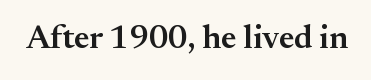
Underlining? Definitely not there. The face used here is proportionally spaced, like ordinary book or web type. Characters remain perfectly vertical along every line. The rendering shows small feet on the letterforms — a serif design. Observe the ordinary spacing: letters are neighbours, not strangers. The glyphs have the mass of a demibold cut, below bold.
